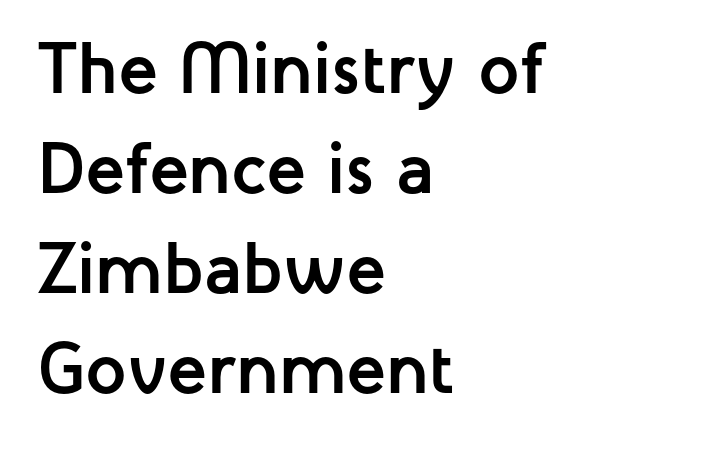
{"serif": "no", "italic": "no", "bold": "yes", "weight": "semibold", "width": "normal", "stroke_contrast": "low", "x_height": "medium", "monospaced": "no", "underline": "no", "align": "left", "line_spacing": "normal", "line_spacing_ratio": 1.37, "letter_spacing": "normal", "letter_spacing_em": 0.0, "glyph_px": 73}
